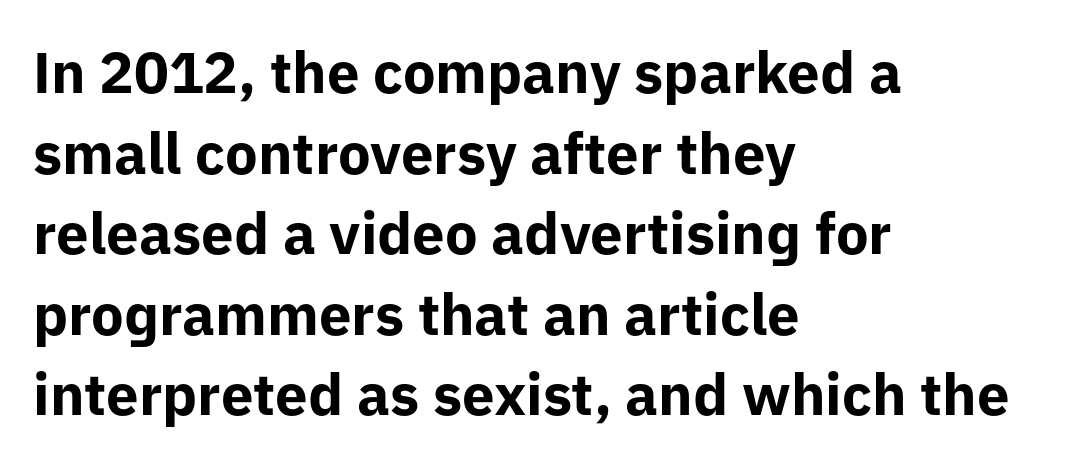
Q: Is the text bold? A: Yes.
Q: Is the text italic (slanted)? A: No, it is upright.
Q: Is the typeface a serif or a sans-serif typeface? A: Sans-serif.
Q: Is the text underlined? A: No.
Q: How is the paragraph aligned? A: Left-aligned.
Q: Is the spacing between letters normal or unusually wide? A: Normal.
Q: Is the spacing between lines tight, normal or loose? A: Normal.
Q: Width (condensed, normal, or wide)? A: Normal.
Q: Stroke contrast? A: Low.
Q: x-height? A: Medium.
Q: Monospaced? A: No.
